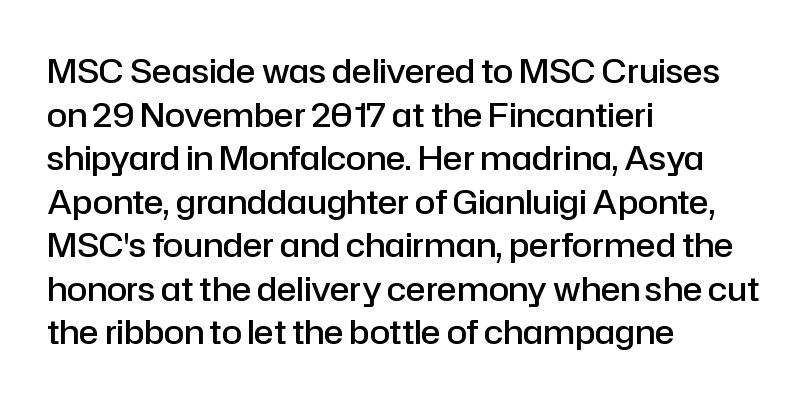
Q: Is the text bold? A: Semi-bold.
Q: Is the text italic (slanted)? A: No, it is upright.
Q: Is the typeface a serif or a sans-serif typeface? A: Sans-serif.
Q: Is the text underlined? A: No.
Q: How is the paragraph aligned? A: Left-aligned.
Q: Is the spacing between letters normal or unusually wide? A: Normal.
Q: Is the spacing between lines tight, normal or loose? A: Normal.
Q: Width (condensed, normal, or wide)? A: Normal.
Q: Stroke contrast? A: Low.
Q: x-height? A: Medium.
Q: Monospaced? A: No.
